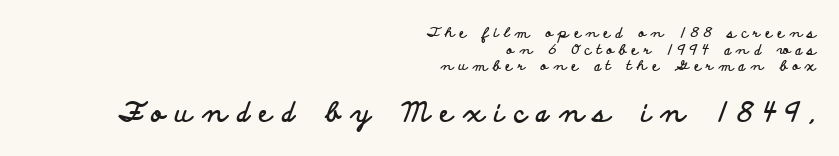
The image shows 27 px bold type; set right-aligned, line spacing 1.18x, unusually wide letter spacing (+0.38 em), not underlined; the second (bottom) block is 1.93x larger.
